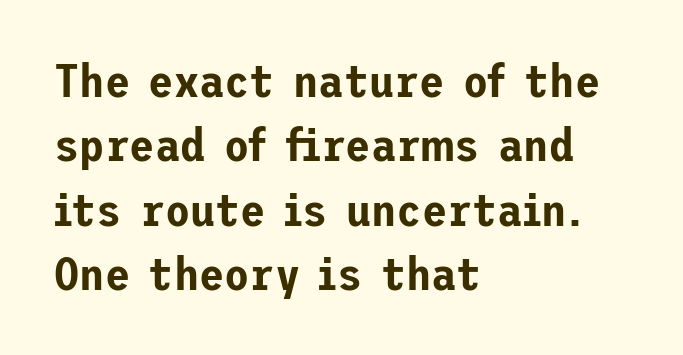
The image shows 46 px sans-serif type, upright; set left-aligned, normal line spacing (1.4x), normal letter spacing, not underlined; low stroke contrast and a medium x-height.
